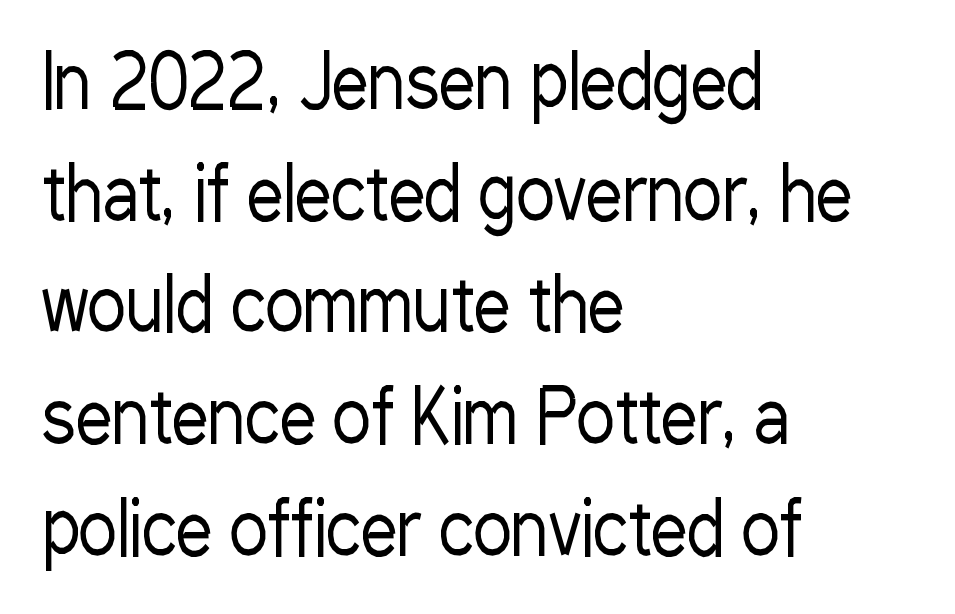
The image shows 73 px regular-weight, condensed sans-serif type, upright; set left-aligned, normal line spacing (1.53x), normal letter spacing, not underlined; low stroke contrast and a medium x-height.
